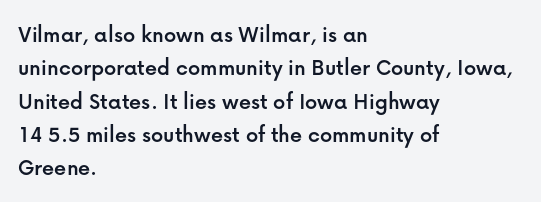
{"italic": "no", "underline": "no", "align": "left", "line_spacing": "normal", "line_spacing_ratio": 1.39, "letter_spacing": "normal", "letter_spacing_em": 0.0, "glyph_px": 24}
